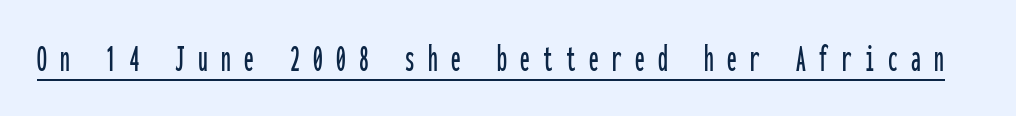
The image shows 39 px condensed sans-serif type, upright, monospaced; set unusually wide letter spacing (+0.34 em), underlined; low stroke contrast and a medium x-height.
